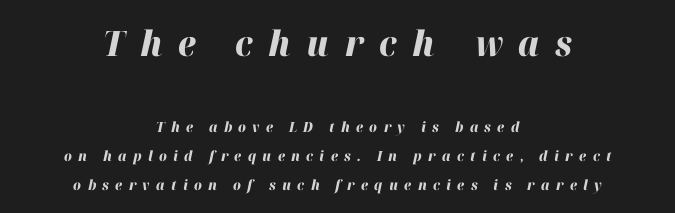
{"italic": "yes", "lean": "right", "slant_degrees": 12, "bold": "yes", "weight": "heavy", "width": "normal", "stroke_contrast": "high", "x_height": "medium", "monospaced": "no", "underline": "no", "align": "center", "line_spacing": "loose", "line_spacing_ratio": 2.04, "letter_spacing": "wide", "letter_spacing_em": 0.45, "larger_block": "first", "size_ratio": 2.5, "glyph_px": 35}
